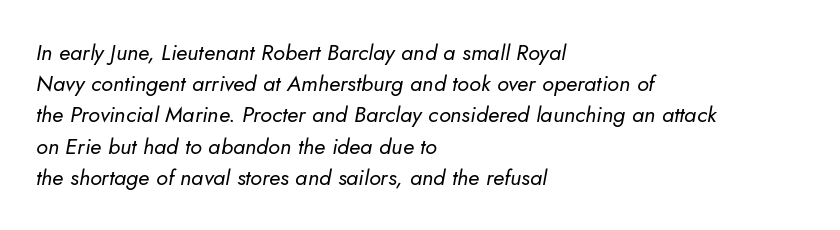
Q: Is the text bold? A: No.
Q: Is the text italic (slanted)? A: Yes, it leans right by about 5 degrees.
Q: Is the text underlined? A: No.
Q: How is the paragraph aligned? A: Left-aligned.
Q: Is the spacing between letters normal or unusually wide? A: Normal.
Q: Is the spacing between lines tight, normal or loose? A: Normal.
